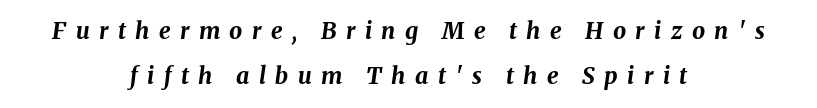
{"italic": "yes", "lean": "right", "slant_degrees": 8, "bold": "yes", "underline": "no", "align": "center", "line_spacing": "loose", "line_spacing_ratio": 1.97, "letter_spacing": "wide", "letter_spacing_em": 0.41, "glyph_px": 23}
